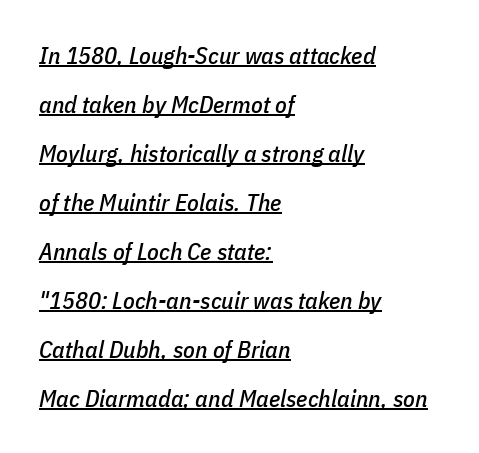
If you drew a line through each stem, it would be angled. This sample is left-justified, so line endings fall wherever the words run out. Notice how a bar underscores the lettering throughout. Letter spacing: default.
